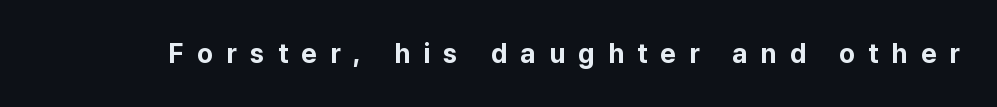
{"italic": "no", "bold": "yes", "underline": "no", "letter_spacing": "wide", "letter_spacing_em": 0.49, "glyph_px": 27}
